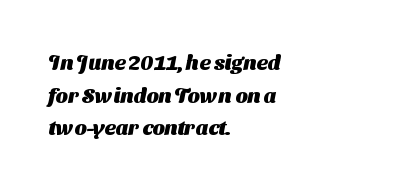
Q: Is the text bold? A: Yes.
Q: Is the text underlined? A: No.
Q: How is the paragraph aligned? A: Left-aligned.
Q: Is the spacing between letters normal or unusually wide? A: Normal.
Q: Is the spacing between lines tight, normal or loose? A: Normal.
